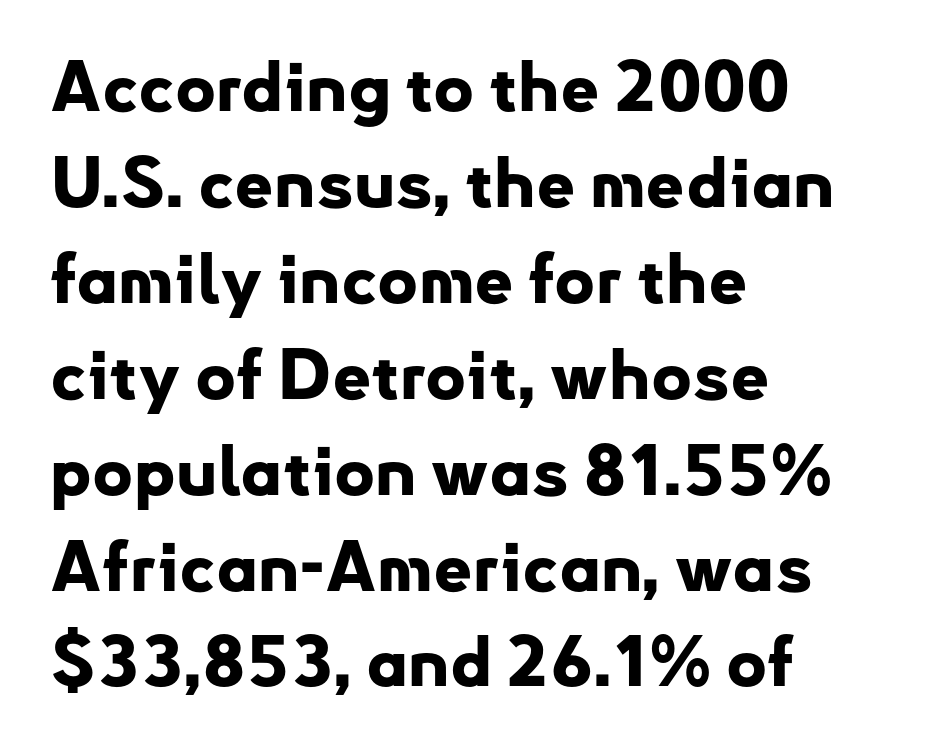
If you drew a ruler down the left edge, every line would touch it. These lines were composed using upright roman letters. Spacing verdict: proportional, widths tailored to each character. The foot of each line stays bare and open. Glyph-to-glyph distance matches everyday printed text.
